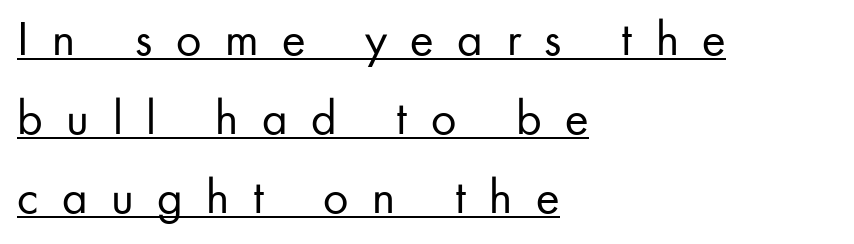
{"serif": "no", "italic": "no", "bold": "no", "weight": "regular", "width": "normal", "stroke_contrast": "low", "x_height": "small", "monospaced": "no", "underline": "yes", "align": "left", "line_spacing": "normal", "line_spacing_ratio": 1.58, "letter_spacing": "wide", "letter_spacing_em": 0.47, "glyph_px": 50}
